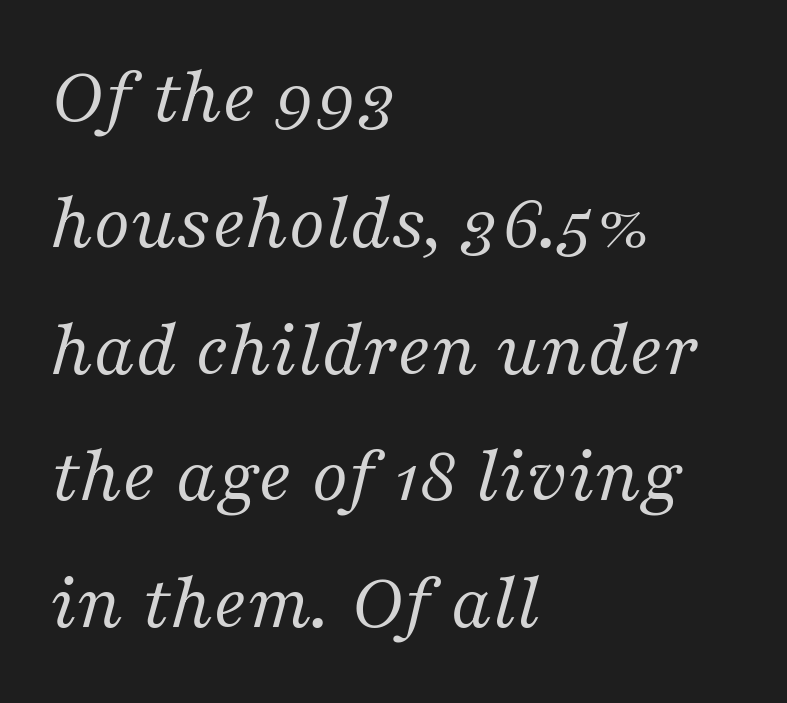
Is this a sans? No — the strokes have serifs. The line texture is even and compact thanks to regular tracking. Which margin do the lines hug? The left one — the right edge is uneven. Decoration check: the copy has no underline. Proportional: the letters do not fall into vertical columns.
